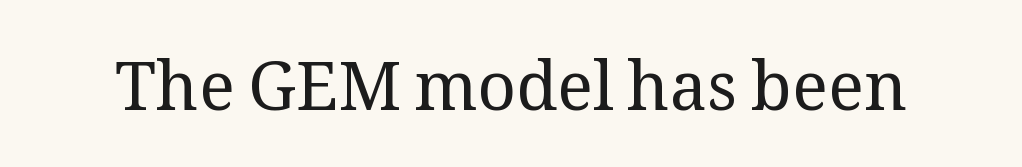
The image shows 67 px regular-weight serif type, upright; set normal letter spacing, not underlined; medium stroke contrast and a medium x-height.
